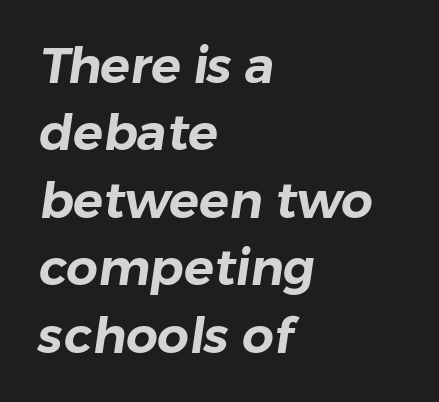
Q: Is the typeface a serif or a sans-serif typeface? A: Sans-serif.
Q: Is the text underlined? A: No.
Q: How is the paragraph aligned? A: Left-aligned.
Q: Is the spacing between letters normal or unusually wide? A: Normal.
Q: Is the spacing between lines tight, normal or loose? A: Normal.
Q: Width (condensed, normal, or wide)? A: Normal.
Q: Stroke contrast? A: Low.
Q: x-height? A: Medium.
Q: Monospaced? A: No.
